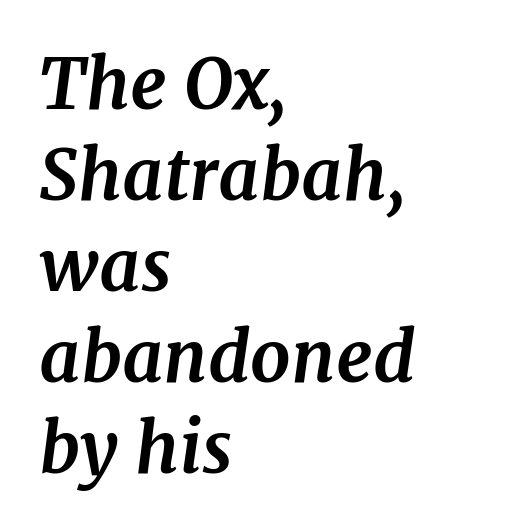
Would a proofreader flag this as italicized? Yes. The face used here is proportionally spaced, like ordinary book or web type. Its strokes are broad and dark, the hallmark of bold type. Small tapered or slab feet sit at the stroke ends, so this counts as serif. How are the letters spaced? Ordinarily, with no added tracking.
